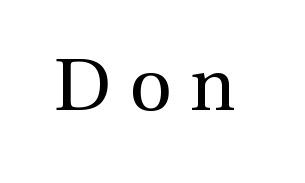
Q: Is the text bold? A: No.
Q: Is the text italic (slanted)? A: No, it is upright.
Q: Is the typeface a serif or a sans-serif typeface? A: Serif.
Q: Is the text underlined? A: No.
Q: Is the spacing between letters normal or unusually wide? A: Unusually wide.
Q: Width (condensed, normal, or wide)? A: Normal.
Q: x-height? A: Medium.
Q: Monospaced? A: No.
